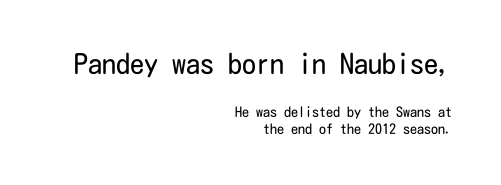
Q: Is the text bold? A: No.
Q: Is the text italic (slanted)? A: No, it is upright.
Q: Is the typeface a serif or a sans-serif typeface? A: Sans-serif.
Q: Is the text underlined? A: No.
Q: How is the paragraph aligned? A: Right-aligned.
Q: Is the spacing between letters normal or unusually wide? A: Normal.
Q: Which block of text is set in a larger size, the first (top) or the second (bottom)? A: The first (top) one.
Q: Width (condensed, normal, or wide)? A: Condensed.
Q: Stroke contrast? A: Low.
Q: x-height? A: Medium.
